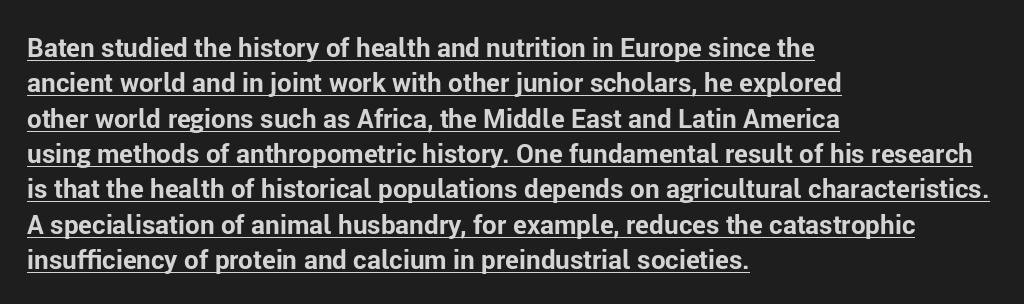
{"italic": "no", "bold": "yes", "underline": "yes", "align": "left", "line_spacing": "normal", "line_spacing_ratio": 1.36, "letter_spacing": "normal", "letter_spacing_em": 0.0, "glyph_px": 26}
